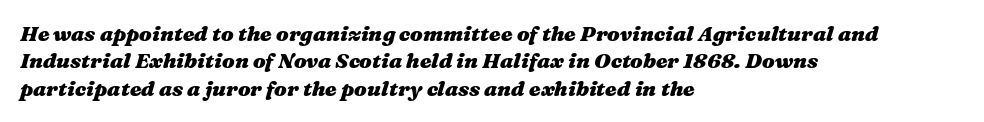
{"italic": "yes", "lean": "right", "slant_degrees": 16, "bold": "yes", "underline": "no", "align": "left", "line_spacing": "normal", "line_spacing_ratio": 1.3, "letter_spacing": "normal", "letter_spacing_em": 0.0, "glyph_px": 21}
